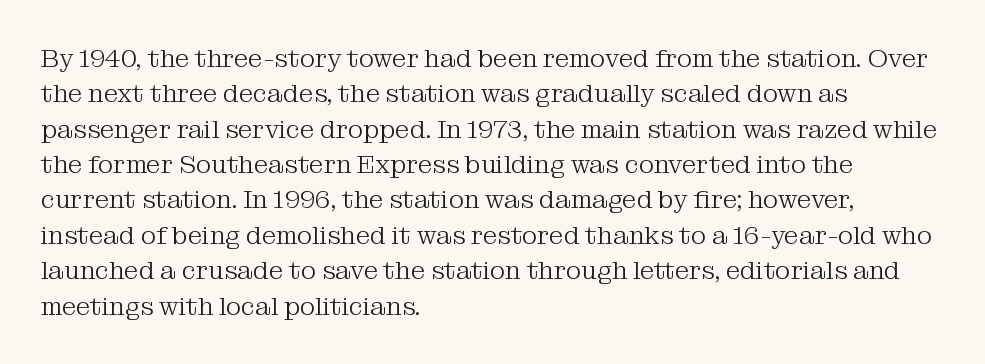
{"italic": "no", "bold": "no", "underline": "no", "align": "left", "line_spacing": "normal", "line_spacing_ratio": 1.36, "letter_spacing": "normal", "letter_spacing_em": 0.0, "glyph_px": 26}
